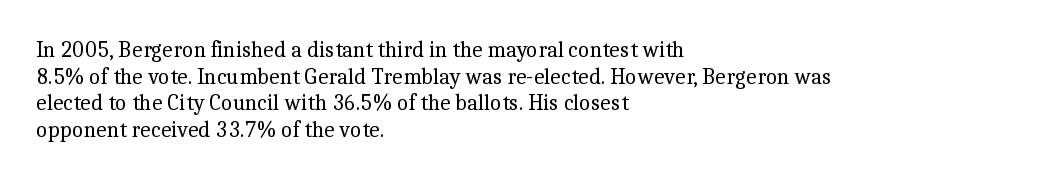
The face used here is rendered with its standard letterfit. The rag falls on the right side of this text block. The typeface has the unassuming heft of standard copy or less. Italic: no, the glyphs are upright roman.
